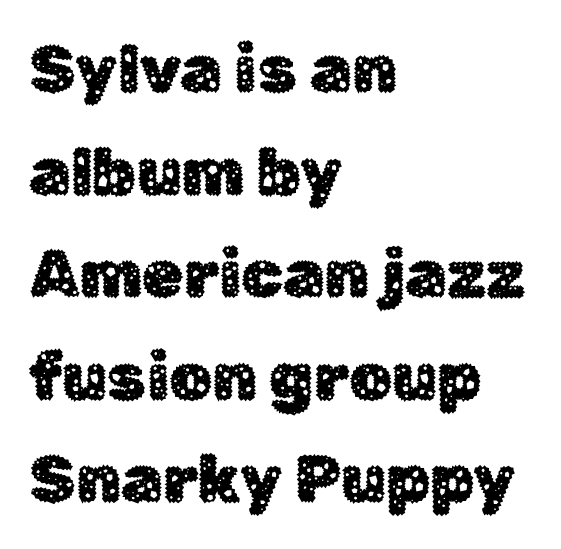
Q: Is the text italic (slanted)? A: No, it is upright.
Q: Is the typeface a serif or a sans-serif typeface? A: Sans-serif.
Q: Is the text underlined? A: No.
Q: How is the paragraph aligned? A: Left-aligned.
Q: Is the spacing between letters normal or unusually wide? A: Normal.
Q: Is the spacing between lines tight, normal or loose? A: Normal.
Q: Width (condensed, normal, or wide)? A: Normal.
Q: Stroke contrast? A: Low.
Q: x-height? A: Medium.
Q: Monospaced? A: No.
